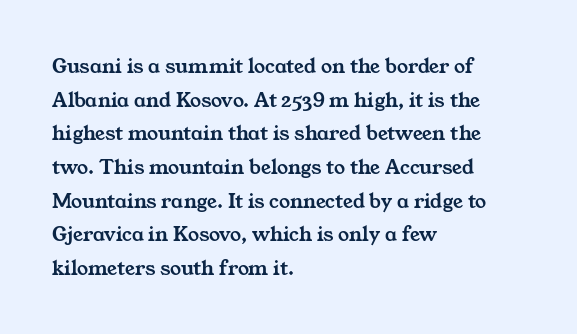
The tracking reads as untouched default to a designer's eye. Rule under the text: the space is simply empty. Leftover space on each line is placed entirely after the last word. The vertical gap from one line to the next is medium.
